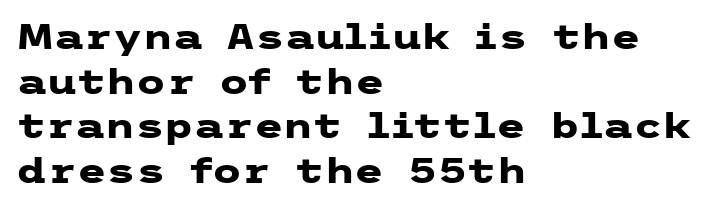
Students, observe: this is what conventionally led text looks like. Descenders hang freely into open space. Unlike a traditional serif, this face leaves its strokes unadorned. Nothing unusual about the tracking: characters are spaced as the font intends. Compared with an ordinary text face, these strokes are far heavier — a full bold.
